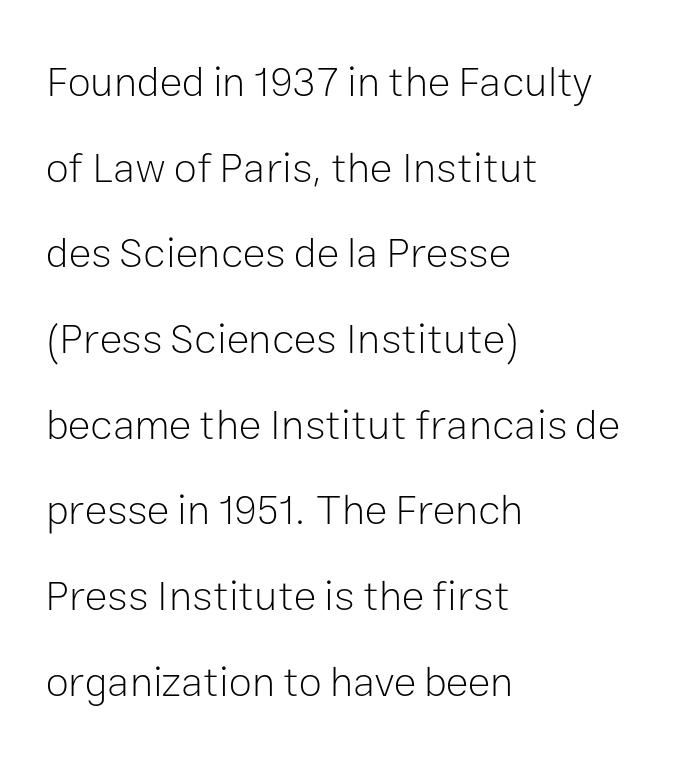
Q: Is the text bold? A: No.
Q: Is the text italic (slanted)? A: No, it is upright.
Q: Is the typeface a serif or a sans-serif typeface? A: Sans-serif.
Q: Is the text underlined? A: No.
Q: How is the paragraph aligned? A: Left-aligned.
Q: Is the spacing between letters normal or unusually wide? A: Normal.
Q: Is the spacing between lines tight, normal or loose? A: Loose.
Q: Width (condensed, normal, or wide)? A: Normal.
Q: Stroke contrast? A: Low.
Q: x-height? A: Medium.
Q: Monospaced? A: No.
